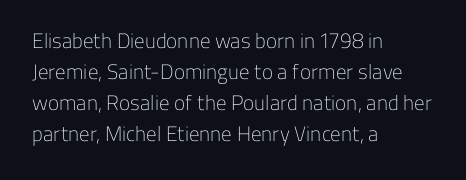
{"italic": "no", "bold": "no", "underline": "no", "align": "left", "line_spacing": "normal", "line_spacing_ratio": 1.48, "letter_spacing": "normal", "letter_spacing_em": 0.0, "glyph_px": 21}
